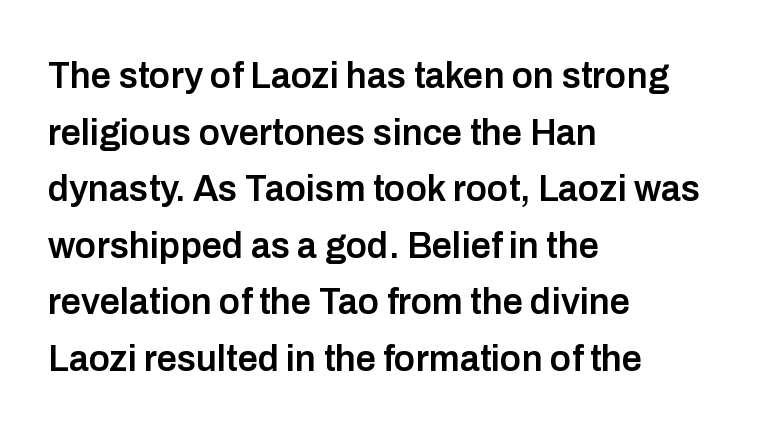
This is the regular roman posture of the typeface. Leftover space on each line is placed entirely after the last word. The typeface chosen for these lines omits serifs. How would I describe the line gaps? Plain and ordinary.
